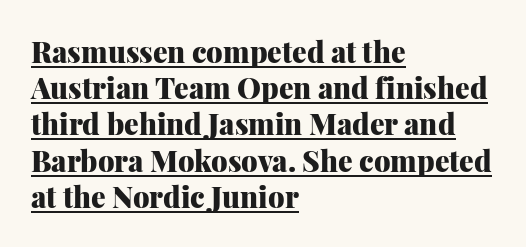
Q: Is the text bold? A: Yes.
Q: Is the text italic (slanted)? A: No, it is upright.
Q: Is the typeface a serif or a sans-serif typeface? A: Serif.
Q: Is the text underlined? A: Yes.
Q: How is the paragraph aligned? A: Left-aligned.
Q: Is the spacing between letters normal or unusually wide? A: Normal.
Q: Is the spacing between lines tight, normal or loose? A: Normal.
Q: Width (condensed, normal, or wide)? A: Normal.
Q: Stroke contrast? A: Medium.
Q: x-height? A: Medium.
Q: Monospaced? A: No.
